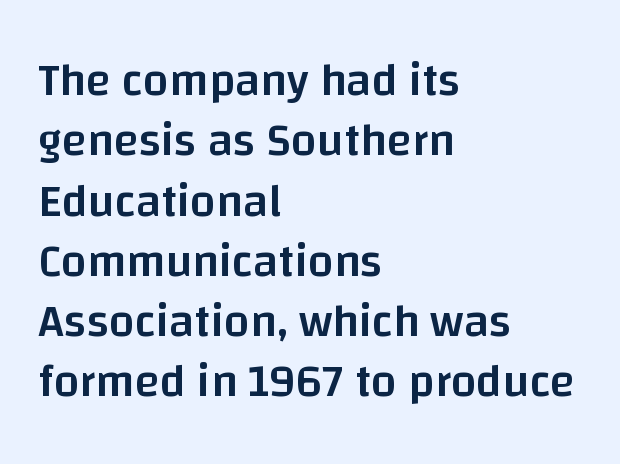
Q: Is the text bold? A: Semi-bold.
Q: Is the text italic (slanted)? A: No, it is upright.
Q: Is the typeface a serif or a sans-serif typeface? A: Sans-serif.
Q: Is the text underlined? A: No.
Q: How is the paragraph aligned? A: Left-aligned.
Q: Is the spacing between letters normal or unusually wide? A: Normal.
Q: Is the spacing between lines tight, normal or loose? A: Normal.
Q: Width (condensed, normal, or wide)? A: Normal.
Q: Stroke contrast? A: Low.
Q: x-height? A: Large.
Q: Monospaced? A: No.
